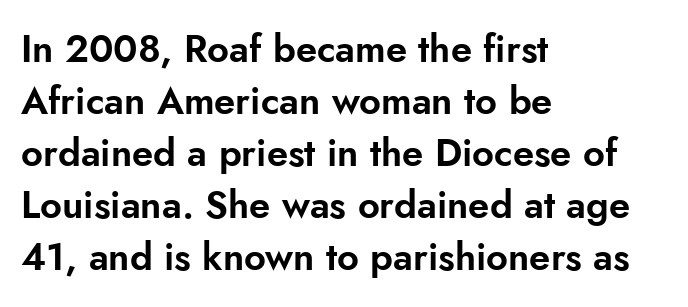
{"serif": "no", "italic": "no", "width": "normal", "stroke_contrast": "low", "x_height": "small", "monospaced": "no", "underline": "no", "align": "left", "line_spacing": "normal", "line_spacing_ratio": 1.37, "letter_spacing": "normal", "letter_spacing_em": 0.0, "glyph_px": 38}
